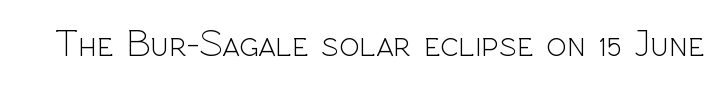
The image shows 38 px light sans-serif type, upright; set normal letter spacing, not underlined; a medium x-height.
